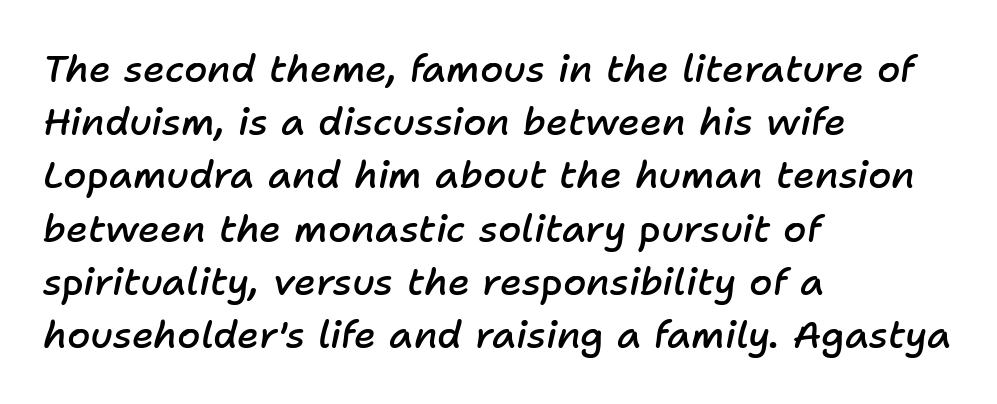
Q: Is the text bold? A: Semi-bold.
Q: Is the text italic (slanted)? A: Yes, it leans right by about 11 degrees.
Q: Is the text underlined? A: No.
Q: How is the paragraph aligned? A: Left-aligned.
Q: Is the spacing between letters normal or unusually wide? A: Normal.
Q: Is the spacing between lines tight, normal or loose? A: Normal.
Q: Width (condensed, normal, or wide)? A: Normal.
Q: Stroke contrast? A: Low.
Q: x-height? A: Medium.
Q: Monospaced? A: No.
